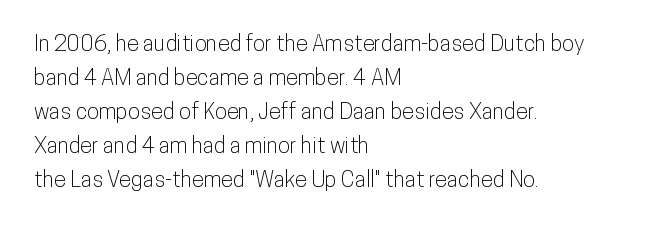
Students, observe: this is what conventionally led text looks like. This sample uses an upright cut, with every glyph sitting square on the baseline. A clean baseline with only descenders dipping below it. Each word holds together tightly as a unit, with standard inter-letter gaps.
